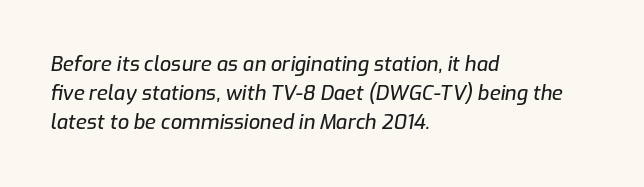
Between one letter and the next there's only the usual sliver of space. This sample keeps an unexceptional amount of space between lines. The rendering anchors every line to the left-hand side. When letters slant like this, we call the style italic.
